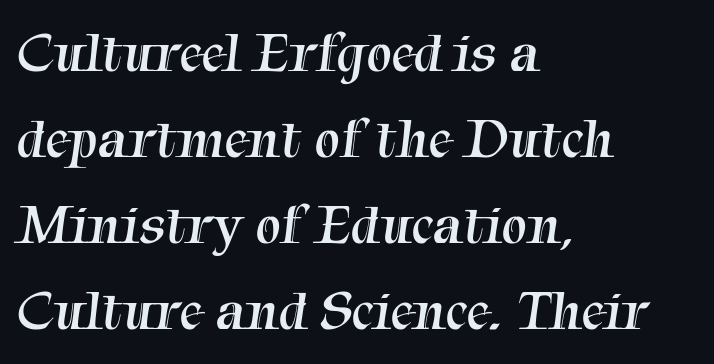
Is this a heavy cut? Hardly; it is regular or lighter. Quick note: interline space is typical. The letters advance in unequal steps, a hallmark of proportional type. Glance below the letters and you will spot only blank space. A classic flush-left, rag-right setting is used for this passage.
